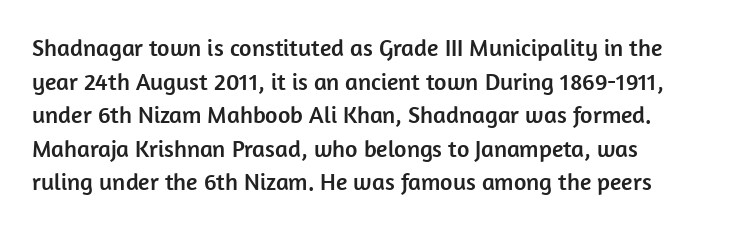
Caption: standard tracking, unaltered. Nobody drew a line under any word here. Whoever set this chose a conventional vertical rhythm. The letters stand straight up with perfectly vertical stems.
